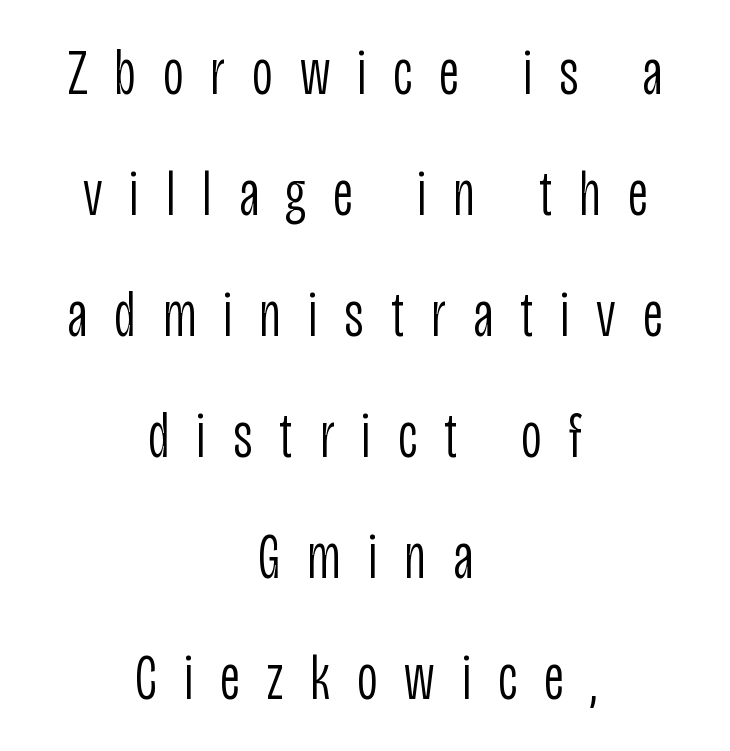
Q: Is the text bold? A: No.
Q: Is the text italic (slanted)? A: No, it is upright.
Q: Is the typeface a serif or a sans-serif typeface? A: Sans-serif.
Q: Is the text underlined? A: No.
Q: How is the paragraph aligned? A: Centered.
Q: Is the spacing between letters normal or unusually wide? A: Unusually wide.
Q: Width (condensed, normal, or wide)? A: Condensed.
Q: Stroke contrast? A: Low.
Q: x-height? A: Large.
Q: Monospaced? A: No.
